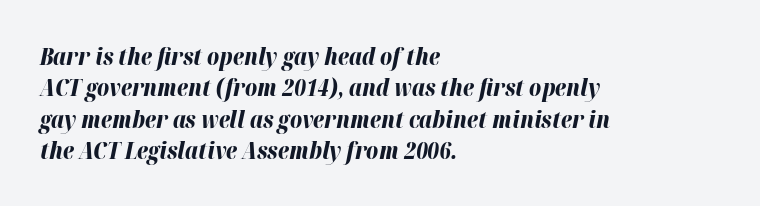
{"italic": "yes", "lean": "right", "slant_degrees": 12, "bold": "yes", "underline": "no", "align": "left", "line_spacing": "normal", "line_spacing_ratio": 1.36, "letter_spacing": "normal", "letter_spacing_em": 0.0, "glyph_px": 23}
